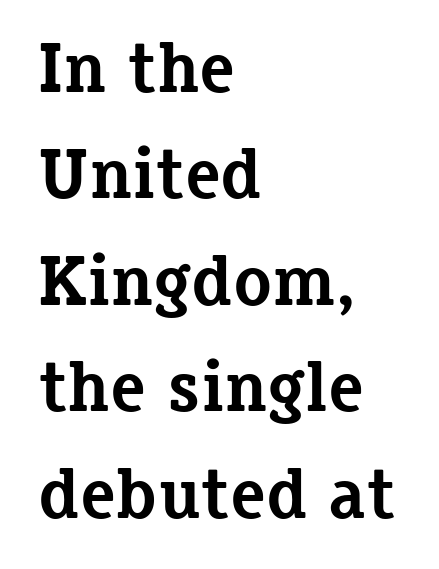
Q: Is the text bold? A: Yes.
Q: Is the text italic (slanted)? A: No, it is upright.
Q: Is the typeface a serif or a sans-serif typeface? A: Serif.
Q: Is the text underlined? A: No.
Q: How is the paragraph aligned? A: Left-aligned.
Q: Is the spacing between letters normal or unusually wide? A: Normal.
Q: Is the spacing between lines tight, normal or loose? A: Normal.
Q: Width (condensed, normal, or wide)? A: Normal.
Q: Stroke contrast? A: Low.
Q: x-height? A: Medium.
Q: Monospaced? A: No.
